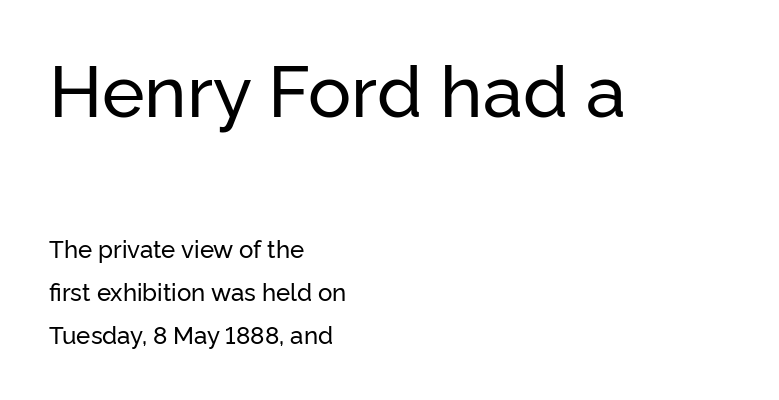
Character widths vary here, with narrow letters taking less room than wide ones. Horizontally, the lines are justified to the leading edge only. Standard letterfit; no display-style spreading of the glyphs. Quick note: not italic, upright. A student would notice the top passage is typeset larger than what follows. Any mark beneath the type? The region is blank.
